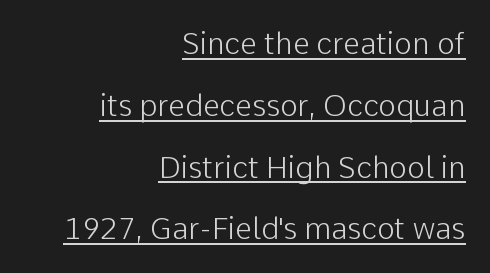
Q: Is the text bold? A: No.
Q: Is the text italic (slanted)? A: No, it is upright.
Q: Is the typeface a serif or a sans-serif typeface? A: Sans-serif.
Q: Is the text underlined? A: Yes.
Q: How is the paragraph aligned? A: Right-aligned.
Q: Is the spacing between letters normal or unusually wide? A: Normal.
Q: Is the spacing between lines tight, normal or loose? A: Loose.
Q: Width (condensed, normal, or wide)? A: Normal.
Q: Stroke contrast? A: Low.
Q: x-height? A: Medium.
Q: Monospaced? A: No.
